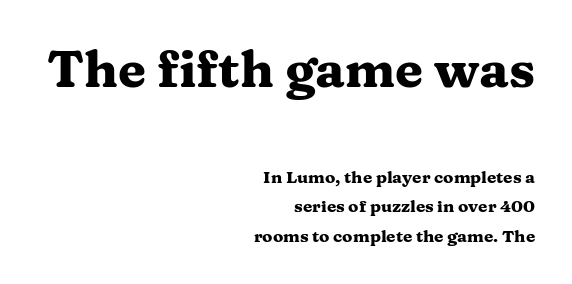
The image shows 51 px heavy, wide serif type, upright; set right-aligned, line spacing 1.73x, normal letter spacing, not underlined; the first (top) block is 3.0x larger; medium stroke contrast and a medium x-height.
